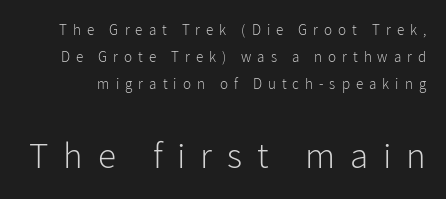
The image shows 37 px light sans-serif type, upright; set line spacing 1.8x, unusually wide letter spacing (+0.4 em), not underlined; the second (bottom) block is 2.47x larger; low stroke contrast and a medium x-height.
